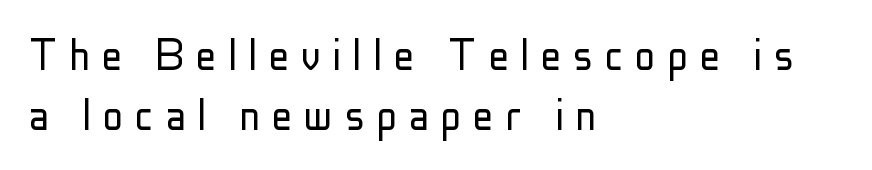
Q: Is the text bold? A: No.
Q: Is the text italic (slanted)? A: No, it is upright.
Q: Is the typeface a serif or a sans-serif typeface? A: Sans-serif.
Q: Is the text underlined? A: No.
Q: How is the paragraph aligned? A: Left-aligned.
Q: Is the spacing between letters normal or unusually wide? A: Unusually wide.
Q: Width (condensed, normal, or wide)? A: Condensed.
Q: Stroke contrast? A: Low.
Q: x-height? A: Medium.
Q: Monospaced? A: No.
